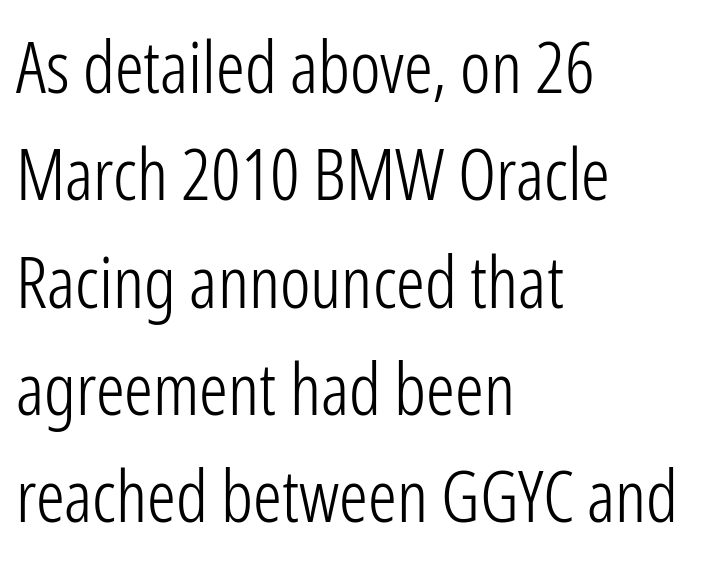
The image shows 72 px light, condensed sans-serif type, upright; set left-aligned, normal line spacing (1.49x), normal letter spacing, not underlined; low stroke contrast and a medium x-height.
